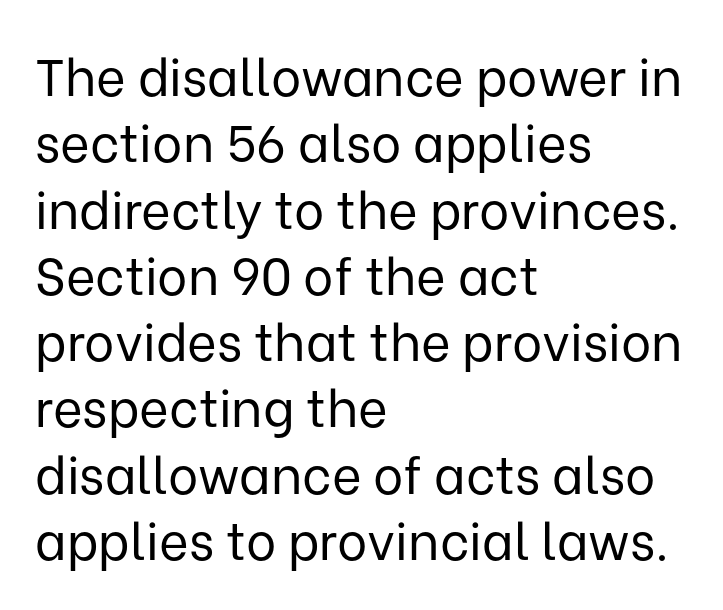
Q: Is the text bold? A: No.
Q: Is the text italic (slanted)? A: No, it is upright.
Q: Is the typeface a serif or a sans-serif typeface? A: Sans-serif.
Q: Is the text underlined? A: No.
Q: How is the paragraph aligned? A: Left-aligned.
Q: Is the spacing between letters normal or unusually wide? A: Normal.
Q: Is the spacing between lines tight, normal or loose? A: Normal.
Q: Width (condensed, normal, or wide)? A: Normal.
Q: Stroke contrast? A: Low.
Q: x-height? A: Medium.
Q: Monospaced? A: No.
